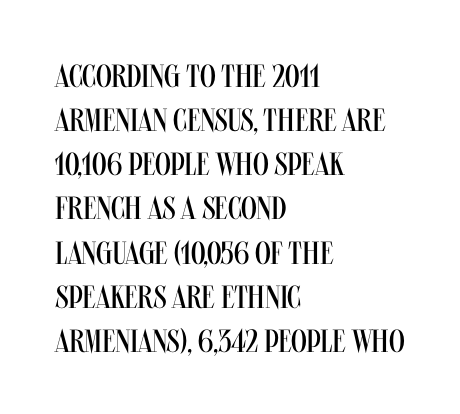
{"serif": "no", "italic": "no", "bold": "no", "weight": "regular", "width": "condensed", "stroke_contrast": "medium", "x_height": "large", "monospaced": "no", "underline": "no", "align": "left", "line_spacing": "normal", "line_spacing_ratio": 1.38, "letter_spacing": "normal", "letter_spacing_em": 0.0, "glyph_px": 32}
